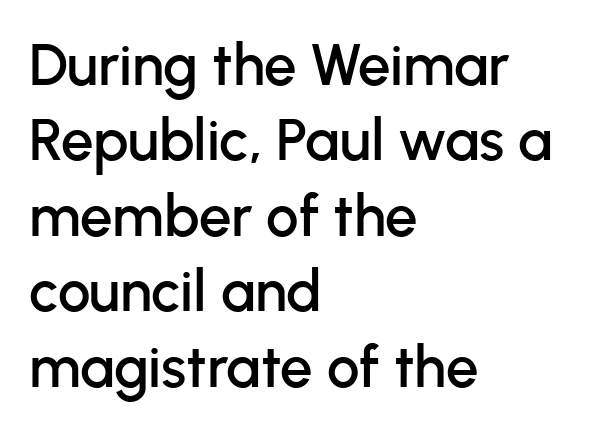
{"serif": "no", "italic": "no", "width": "normal", "stroke_contrast": "low", "x_height": "medium", "monospaced": "no", "underline": "no", "align": "left", "line_spacing": "normal", "line_spacing_ratio": 1.3, "letter_spacing": "normal", "letter_spacing_em": 0.0, "glyph_px": 58}
